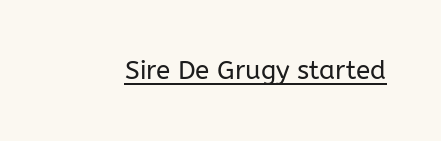
Short note: letters normally spaced. Is this a heavy cut? Hardly; it is regular or lighter. This sample uses an upright cut, with every glyph sitting square on the baseline. Is there an underline? Yes — a line sits under the letters.
